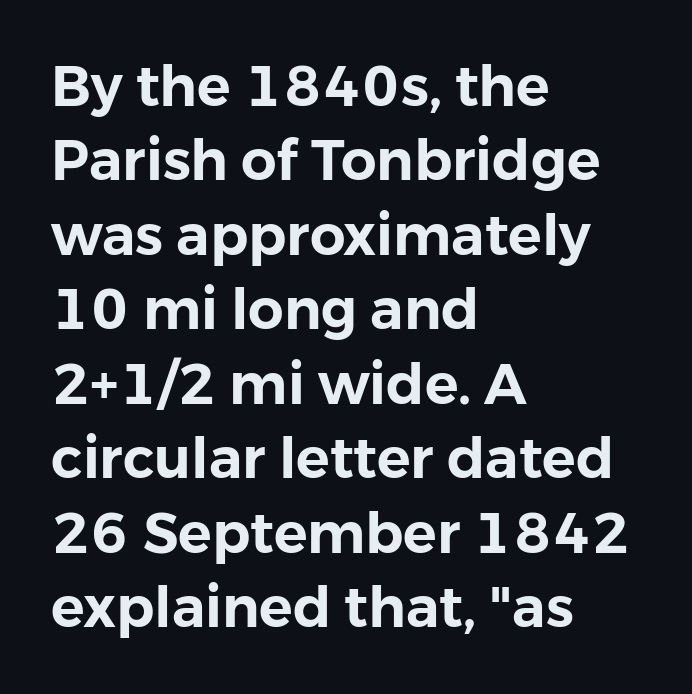
The image shows 56 px sans-serif type, upright; set left-aligned, normal line spacing (1.33x), normal letter spacing, not underlined; low stroke contrast and a medium x-height.
